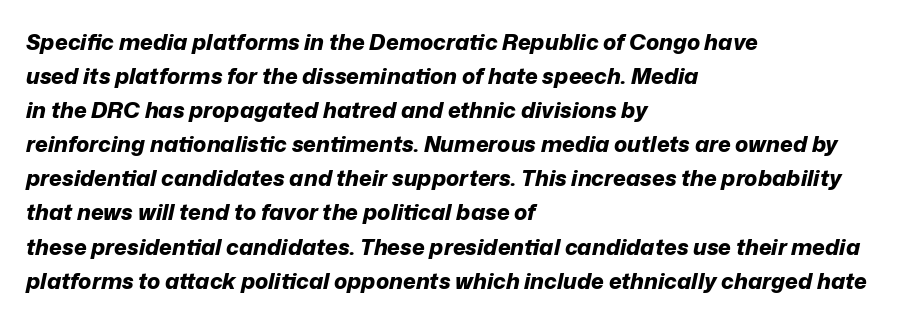
No word sits above an underline. Tracking here is standard; glyphs follow each other at the usual distance. The specimen reads as italic at a glance. One glance says typical: line gaps are just what's usual.
